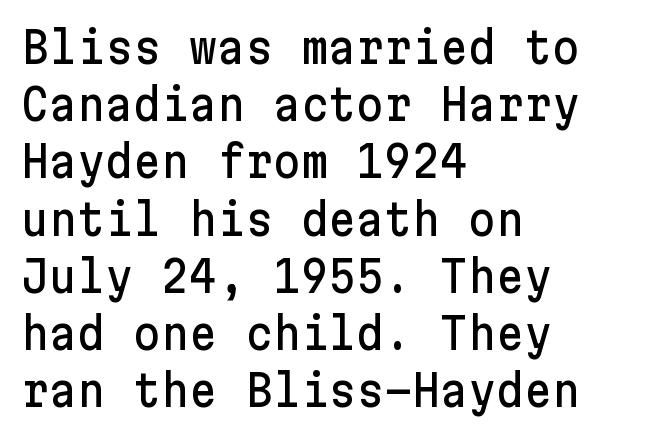
Q: Is the text italic (slanted)? A: No, it is upright.
Q: Is the typeface a serif or a sans-serif typeface? A: Sans-serif.
Q: Is the text underlined? A: No.
Q: How is the paragraph aligned? A: Left-aligned.
Q: Is the spacing between letters normal or unusually wide? A: Normal.
Q: Is the spacing between lines tight, normal or loose? A: Normal.
Q: Width (condensed, normal, or wide)? A: Normal.
Q: Stroke contrast? A: Low.
Q: x-height? A: Medium.
